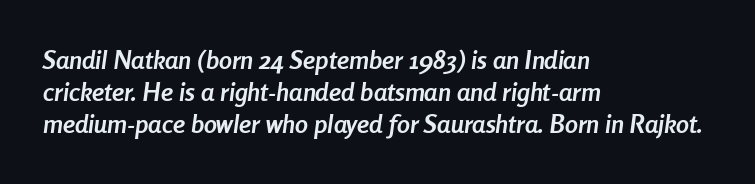
Q: Is the text bold? A: Yes.
Q: Is the text italic (slanted)? A: Yes, it leans right by about 8 degrees.
Q: Is the text underlined? A: No.
Q: How is the paragraph aligned? A: Left-aligned.
Q: Is the spacing between letters normal or unusually wide? A: Normal.
